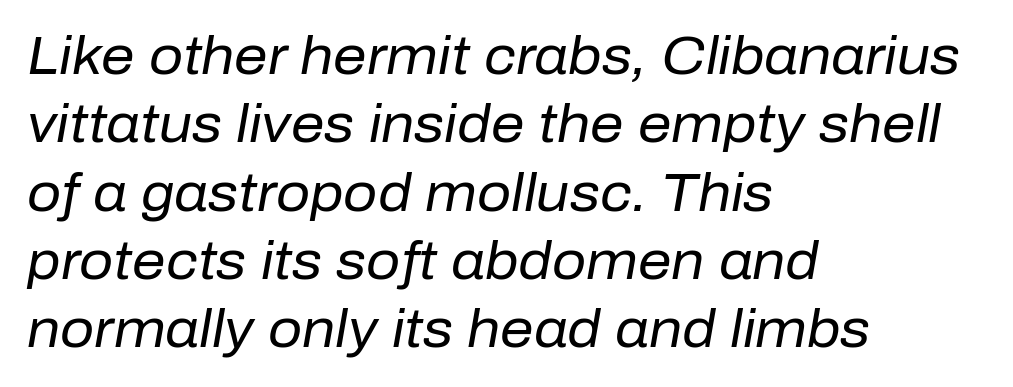
{"italic": "yes", "lean": "right", "slant_degrees": 10, "bold": "no", "weight": "regular", "width": "normal", "stroke_contrast": "low", "x_height": "medium", "monospaced": "no", "underline": "no", "align": "left", "line_spacing": "normal", "line_spacing_ratio": 1.29, "letter_spacing": "normal", "letter_spacing_em": 0.0, "glyph_px": 53}
